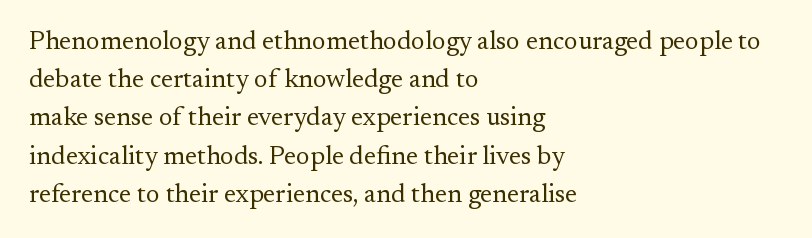
{"italic": "no", "bold": "no", "underline": "no", "align": "left", "line_spacing": "normal", "line_spacing_ratio": 1.47, "letter_spacing": "normal", "letter_spacing_em": 0.0, "glyph_px": 26}
